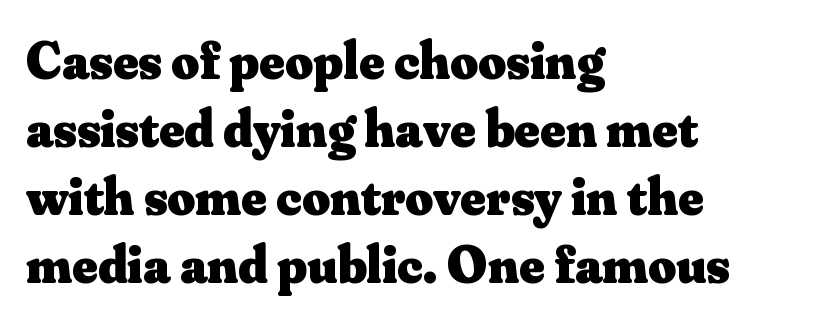
Which margin do the lines hug? The left one — the right edge is uneven. The strip under each line holds only bare page. The letters advance in unequal steps, a hallmark of proportional type. How would I describe the line gaps? Plain and ordinary. To sum up the face: it has serifs.
